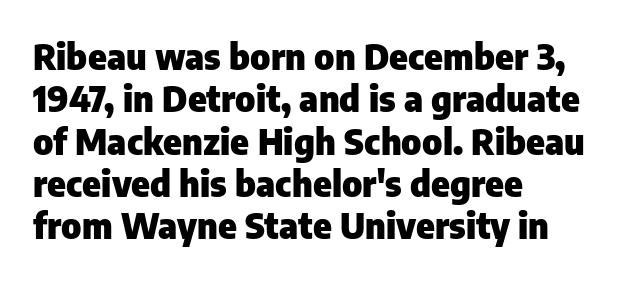
{"serif": "no", "italic": "no", "bold": "yes", "weight": "heavy", "width": "normal", "stroke_contrast": "low", "x_height": "medium", "monospaced": "no", "underline": "no", "align": "left", "line_spacing_ratio": 1.21, "letter_spacing": "normal", "letter_spacing_em": 0.0, "glyph_px": 35}
